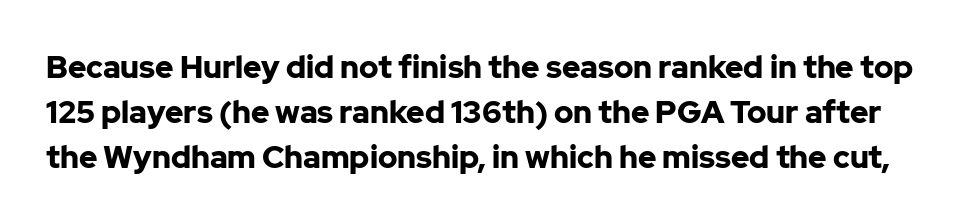
Q: Is the text bold? A: Yes.
Q: Is the text italic (slanted)? A: No, it is upright.
Q: Is the typeface a serif or a sans-serif typeface? A: Sans-serif.
Q: Is the text underlined? A: No.
Q: Is the spacing between letters normal or unusually wide? A: Normal.
Q: Is the spacing between lines tight, normal or loose? A: Normal.
Q: Width (condensed, normal, or wide)? A: Normal.
Q: Stroke contrast? A: Low.
Q: x-height? A: Medium.
Q: Monospaced? A: No.
